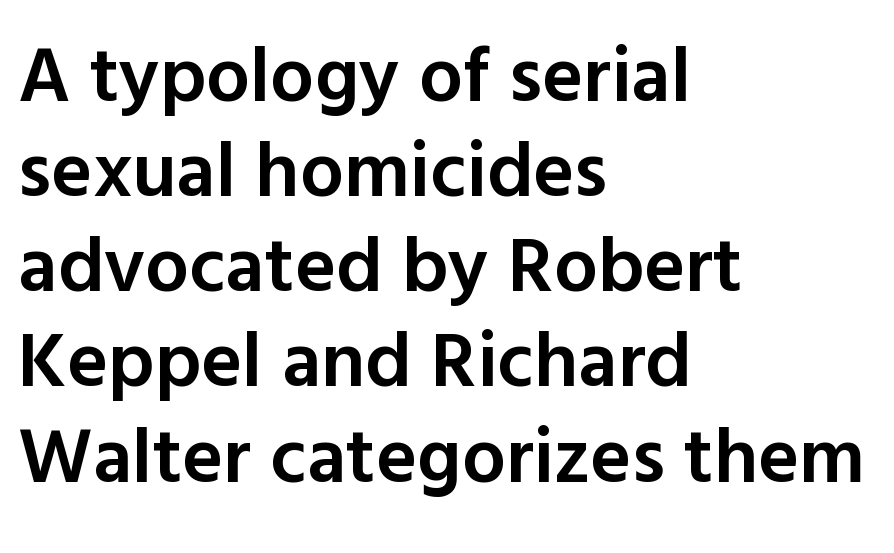
The image shows 78 px semibold sans-serif type, upright; set left-aligned, line spacing 1.22x, normal letter spacing, not underlined; a medium x-height.
